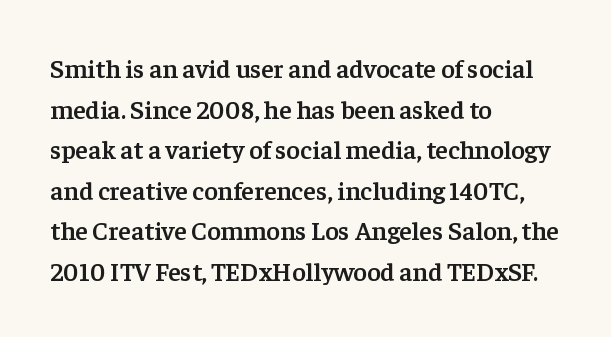
Q: Is the text bold? A: Semi-bold.
Q: Is the text italic (slanted)? A: No, it is upright.
Q: Is the text underlined? A: No.
Q: How is the paragraph aligned? A: Left-aligned.
Q: Is the spacing between letters normal or unusually wide? A: Normal.
Q: Is the spacing between lines tight, normal or loose? A: Normal.
